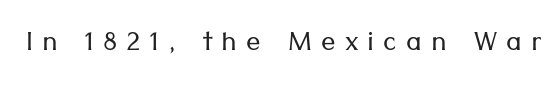
The image shows 36 px light sans-serif type, upright; set unusually wide letter spacing (+0.25 em), not underlined; low stroke contrast and a medium x-height.
